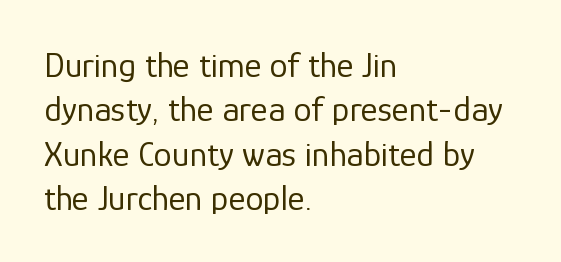
{"serif": "no", "italic": "no", "bold": "no", "weight": "regular", "width": "normal", "stroke_contrast": "low", "x_height": "medium", "monospaced": "no", "underline": "no", "align": "left", "line_spacing_ratio": 1.23, "letter_spacing": "normal", "letter_spacing_em": 0.0, "glyph_px": 36}
